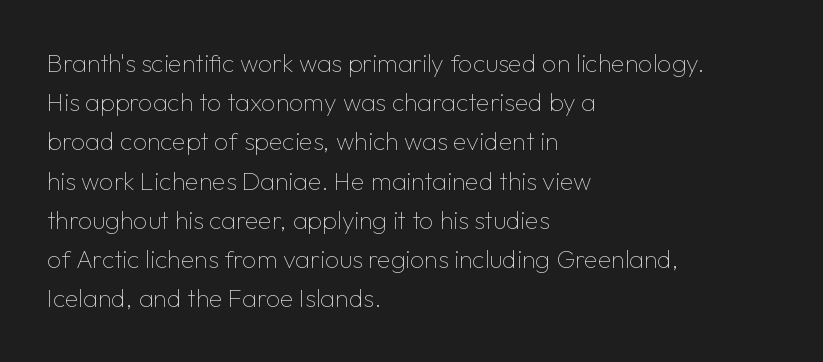
The image shows 25 px text type, upright; set left-aligned, normal line spacing (1.57x), normal letter spacing, not underlined.
